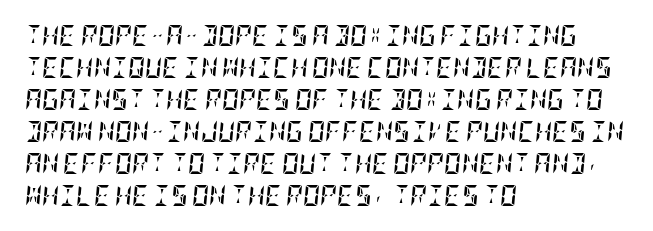
{"italic": "yes", "lean": "right", "slant_degrees": 5, "bold": "yes", "underline": "no", "align": "left", "line_spacing": "normal", "line_spacing_ratio": 1.52, "letter_spacing": "normal", "letter_spacing_em": 0.0, "glyph_px": 21}
